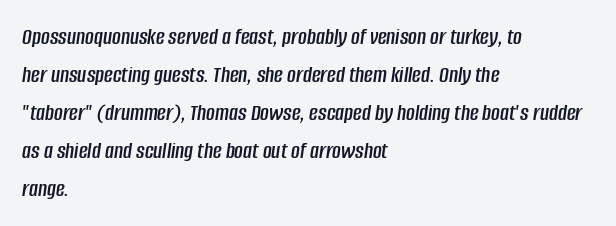
The image shows 24 px text type, italic (leaning right); set left-aligned, normal line spacing (1.58x), normal letter spacing, not underlined.
